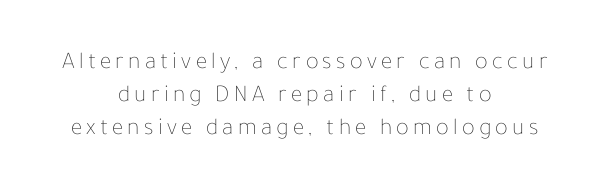
Q: Is the text bold? A: No.
Q: Is the text italic (slanted)? A: No, it is upright.
Q: Is the text underlined? A: No.
Q: How is the paragraph aligned? A: Centered.
Q: Is the spacing between lines tight, normal or loose? A: Normal.
